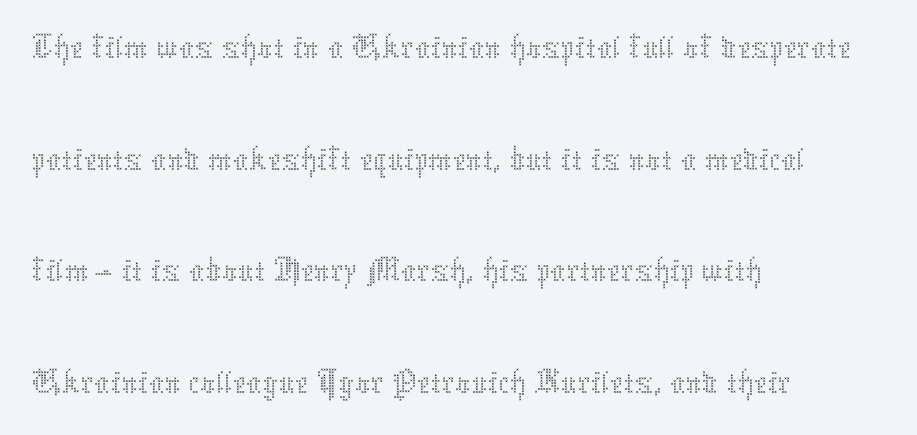
{"italic": "no", "bold": "no", "weight": "thin", "width": "normal", "stroke_contrast": "medium", "x_height": "medium", "monospaced": "no", "underline": "no", "align": "left", "line_spacing": "normal", "line_spacing_ratio": 1.47, "letter_spacing": "normal", "letter_spacing_em": 0.0, "glyph_px": 76}
